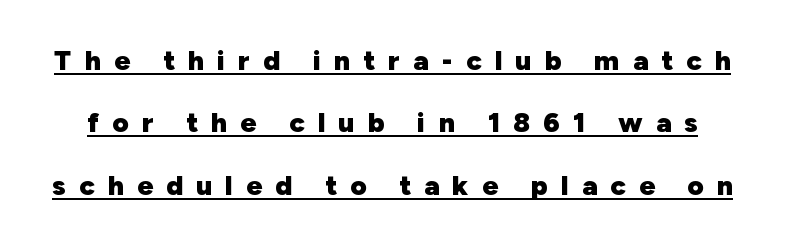
Stroke thickness is high; the sample reads as a true bold. Here the designer chose a conventional face with non-uniform glyph widths. Quick note: not italic, upright. If you measured baseline to baseline, you'd find a long distance.
